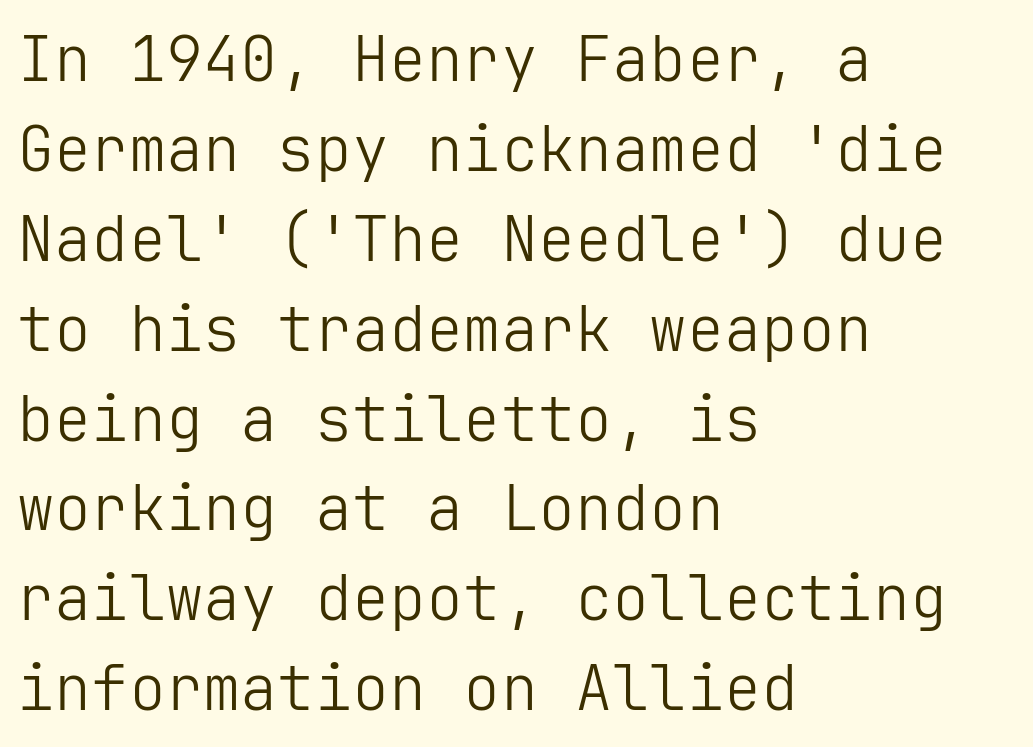
{"serif": "no", "italic": "no", "bold": "no", "weight": "light", "width": "normal", "stroke_contrast": "low", "x_height": "medium", "underline": "no", "align": "left", "line_spacing": "normal", "line_spacing_ratio": 1.45, "letter_spacing": "normal", "letter_spacing_em": 0.0, "glyph_px": 62}
